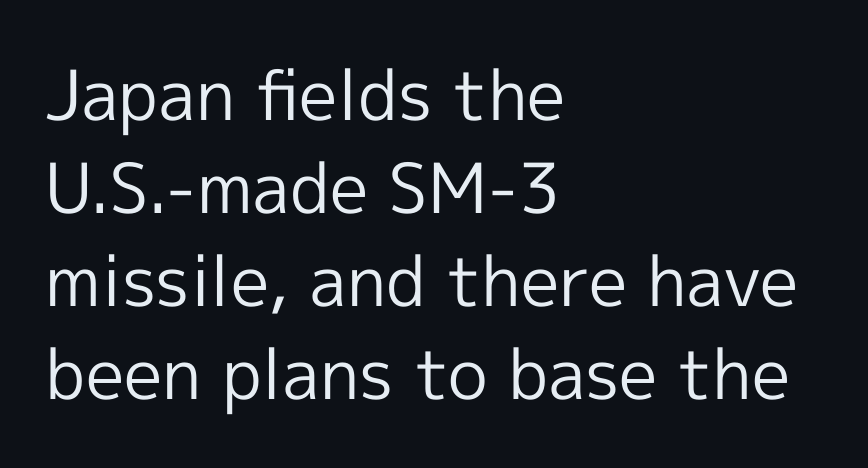
The zone under the glyphs is completely vacant. You could not count columns in this text — the font is proportionally spaced. Stems here are at most as thick as an everyday book face. Ordinary non-slanted type is in use.
